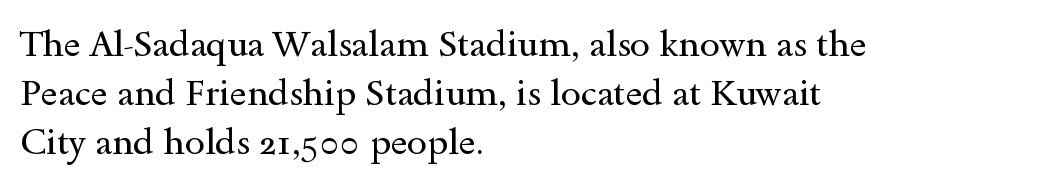
You could not count columns in this text — the font is proportionally spaced. Does the leading feel generous? No, just average. Unlike a clean sans, this face finishes its strokes with serifs. One-word summary of the alignment: left. A clean baseline with only descenders dipping below it. What stands out about the letter spacing? Nothing — it is the standard amount.
